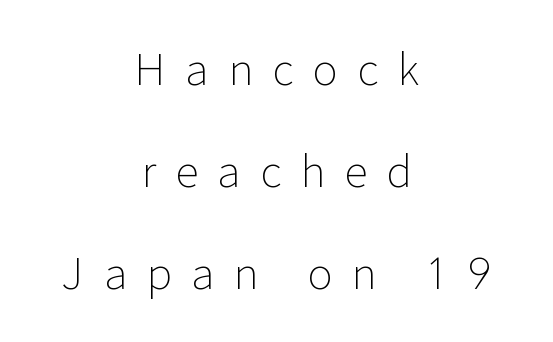
The image shows 43 px light sans-serif type, upright; set centered, loose line spacing (2.37x), unusually wide letter spacing (+0.45 em), not underlined; low stroke contrast and a medium x-height.
